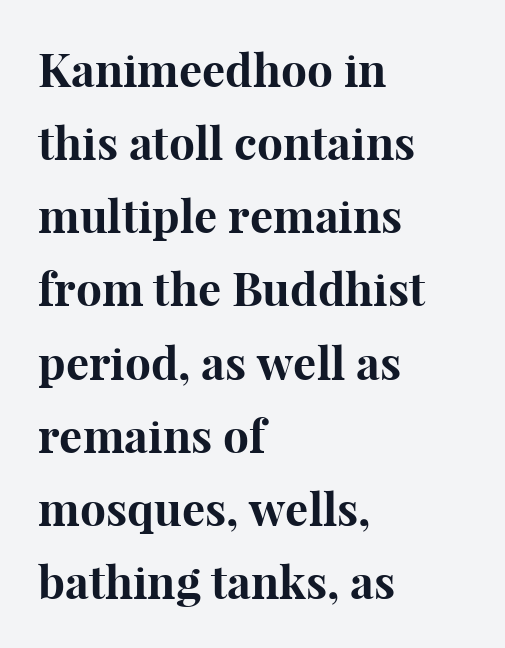
The image shows 46 px bold serif type, upright; set left-aligned, normal line spacing (1.59x), normal letter spacing, not underlined; high stroke contrast and a medium x-height.
